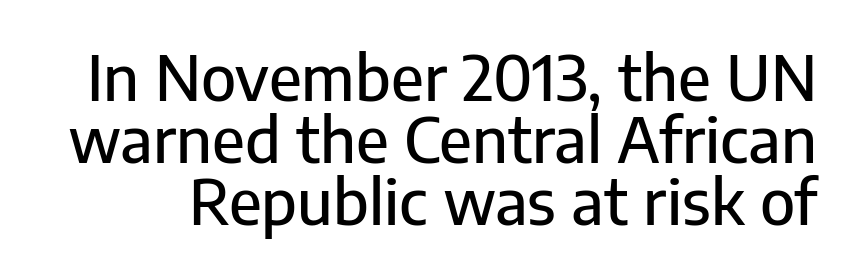
The rendering uses natural spacing where letterforms have individual widths. Posture: straight, roman, zero tilt. The foot of each line stays bare and open. Note: no serifs on the glyphs.
